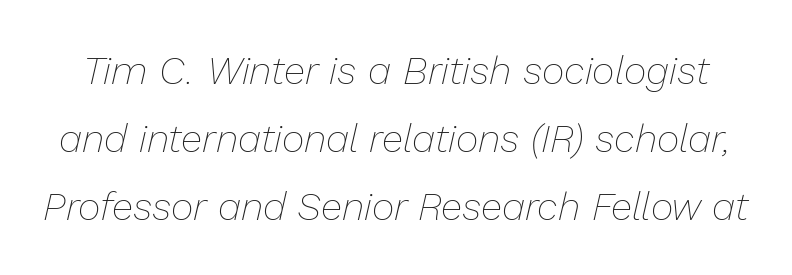
{"italic": "yes", "lean": "right", "slant_degrees": 13, "bold": "no", "weight": "thin", "width": "normal", "stroke_contrast": "low", "x_height": "medium", "monospaced": "no", "underline": "no", "line_spacing_ratio": 1.75, "letter_spacing": "normal", "letter_spacing_em": 0.0, "glyph_px": 39}
